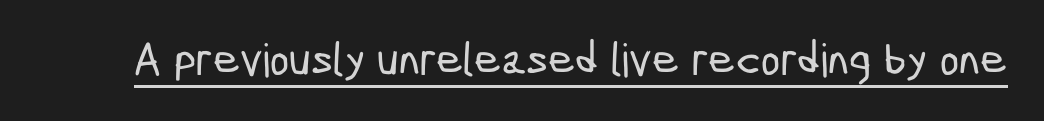
The tracking reads as untouched default to a designer's eye. A typesetter would call this proportional, since set widths differ per character. The sample's only ornament is a line tracing under the words. Letterform terminals end flat and unadorned throughout the passage.
